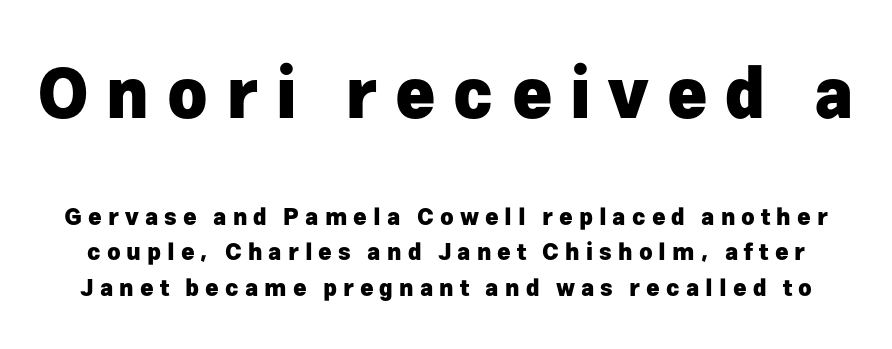
{"serif": "no", "italic": "no", "bold": "yes", "weight": "heavy", "width": "normal", "stroke_contrast": "low", "x_height": "medium", "monospaced": "no", "underline": "no", "line_spacing": "normal", "line_spacing_ratio": 1.55, "letter_spacing": "wide", "letter_spacing_em": 0.26, "larger_block": "first", "size_ratio": 2.96, "glyph_px": 68}
